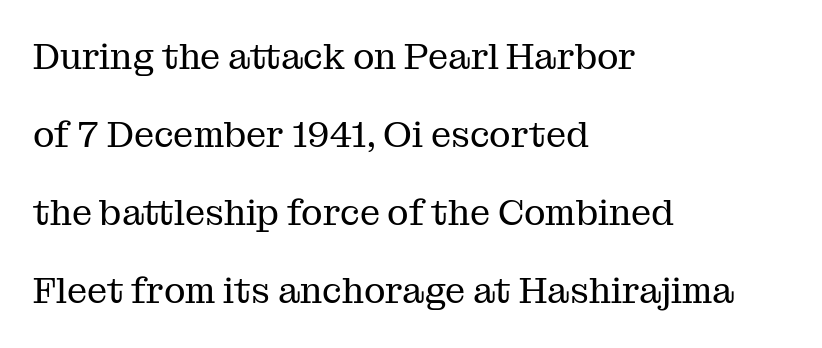
Q: Is the text bold? A: No.
Q: Is the text italic (slanted)? A: No, it is upright.
Q: Is the typeface a serif or a sans-serif typeface? A: Serif.
Q: Is the text underlined? A: No.
Q: How is the paragraph aligned? A: Left-aligned.
Q: Is the spacing between letters normal or unusually wide? A: Normal.
Q: Is the spacing between lines tight, normal or loose? A: Loose.
Q: Width (condensed, normal, or wide)? A: Normal.
Q: Stroke contrast? A: Medium.
Q: x-height? A: Medium.
Q: Monospaced? A: No.
